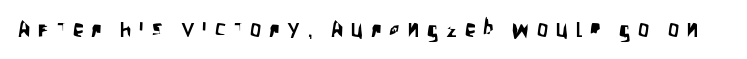
Q: Is the text italic (slanted)? A: No, it is upright.
Q: Is the text underlined? A: No.
Q: Is the spacing between letters normal or unusually wide? A: Unusually wide.
